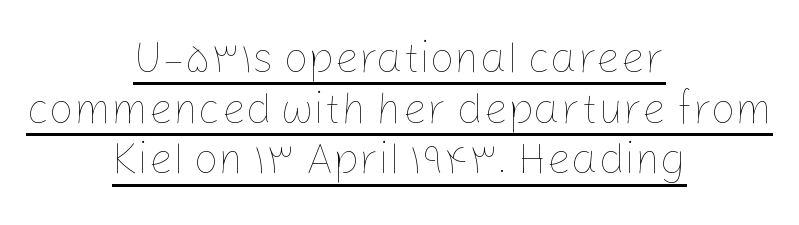
{"italic": "no", "bold": "no", "weight": "thin", "width": "normal", "stroke_contrast": "low", "x_height": "medium", "monospaced": "no", "underline": "yes", "align": "center", "line_spacing_ratio": 1.18, "letter_spacing": "normal", "letter_spacing_em": 0.0, "glyph_px": 43}
